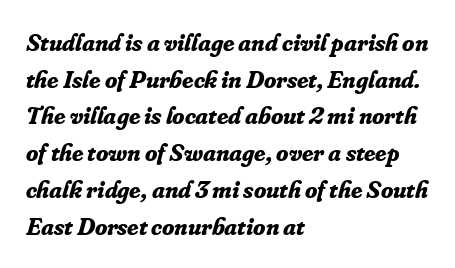
The image shows 25 px bold type, italic (leaning right); set left-aligned, normal line spacing (1.47x), normal letter spacing, not underlined.
